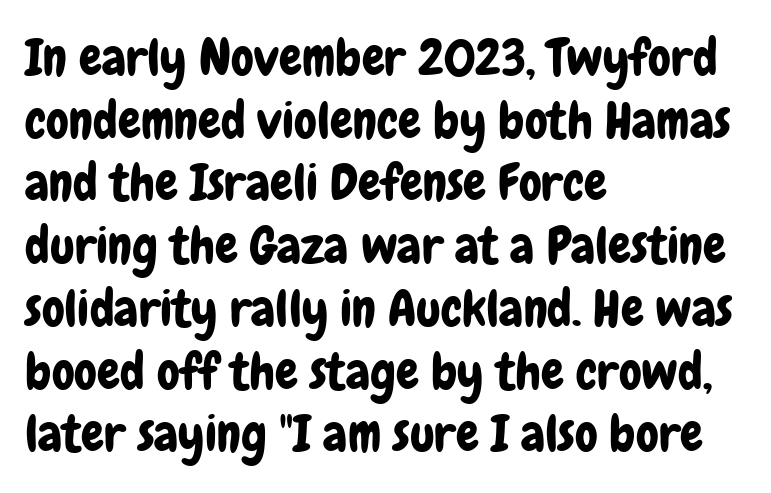
Q: Is the text italic (slanted)? A: No, it is upright.
Q: Is the typeface a serif or a sans-serif typeface? A: Sans-serif.
Q: Is the text underlined? A: No.
Q: How is the paragraph aligned? A: Left-aligned.
Q: Is the spacing between letters normal or unusually wide? A: Normal.
Q: Width (condensed, normal, or wide)? A: Condensed.
Q: Stroke contrast? A: Low.
Q: x-height? A: Medium.
Q: Monospaced? A: No.
